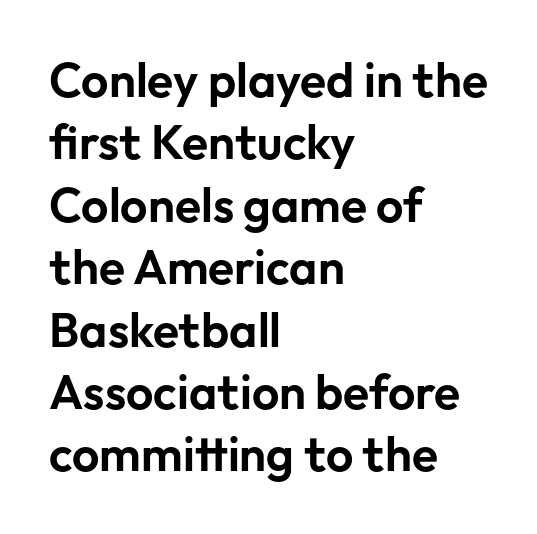
The image shows 48 px sans-serif type, upright; set left-aligned, normal line spacing (1.3x), normal letter spacing, not underlined; low stroke contrast and a medium x-height.
